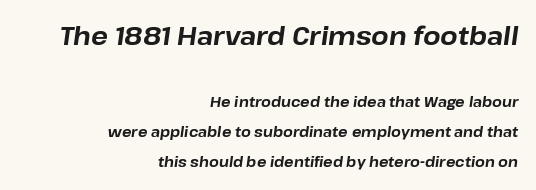
The image shows 25 px bold type, italic (leaning right); set right-aligned, loose line spacing (2.16x), normal letter spacing, not underlined; the first (top) block is 1.79x larger.
